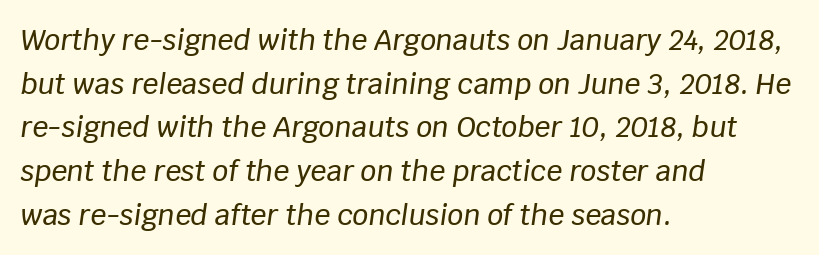
Q: Is the text italic (slanted)? A: Yes, it leans right by about 8 degrees.
Q: Is the text underlined? A: No.
Q: How is the paragraph aligned? A: Left-aligned.
Q: Is the spacing between letters normal or unusually wide? A: Normal.
Q: Is the spacing between lines tight, normal or loose? A: Normal.
Q: Width (condensed, normal, or wide)? A: Normal.
Q: Stroke contrast? A: Low.
Q: x-height? A: Large.
Q: Monospaced? A: No.
